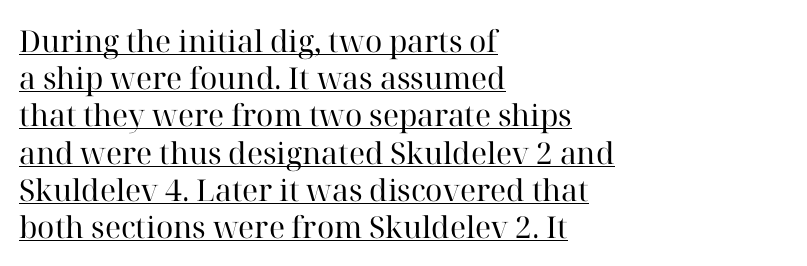
{"serif": "yes", "italic": "no", "bold": "no", "weight": "regular", "width": "normal", "stroke_contrast": "high", "x_height": "medium", "monospaced": "no", "underline": "yes", "align": "left", "line_spacing_ratio": 1.24, "letter_spacing": "normal", "letter_spacing_em": 0.0, "glyph_px": 30}
